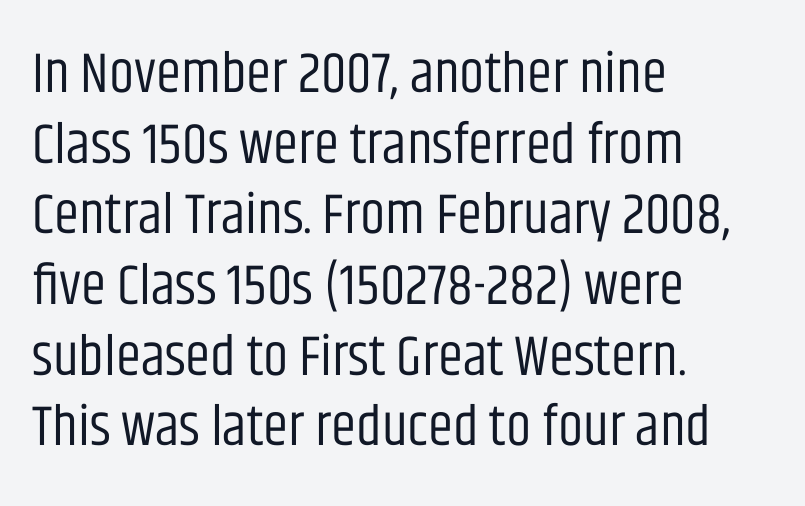
Ascenders rise straight up at ninety degrees. Nobody drew a line under any word here. Each word holds together tightly as a unit, with standard inter-letter gaps. Does the copy run flush right? No — it runs flush left. This sample has the flowing, uneven cadence of proportional lettering. Bold? No — there's no thickening of the strokes.
